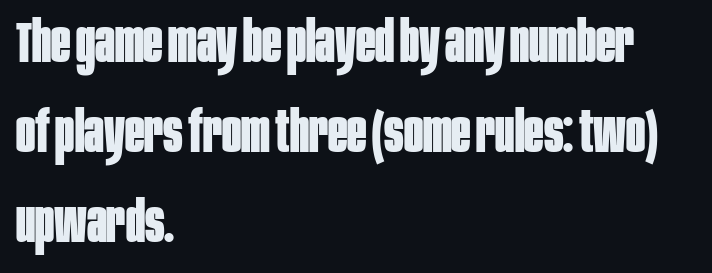
{"serif": "no", "italic": "no", "bold": "yes", "weight": "bold", "width": "condensed", "stroke_contrast": "low", "x_height": "large", "monospaced": "no", "underline": "no", "align": "left", "line_spacing": "normal", "line_spacing_ratio": 1.58, "letter_spacing": "normal", "letter_spacing_em": 0.0, "glyph_px": 57}
